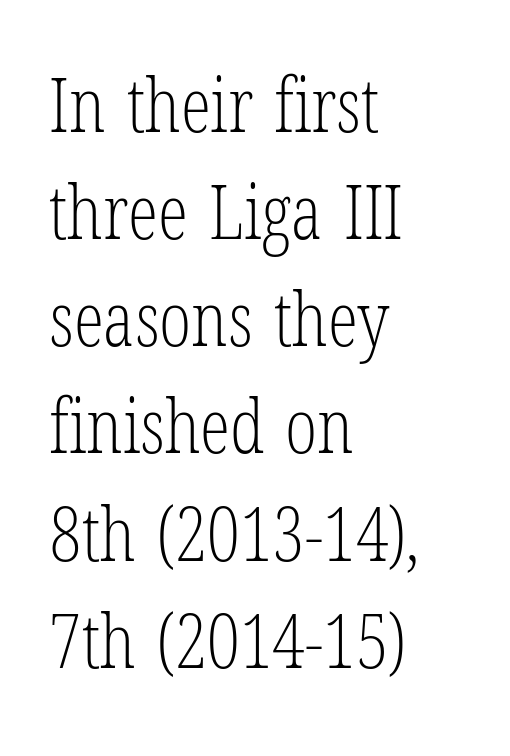
{"serif": "yes", "italic": "no", "bold": "no", "weight": "light", "width": "condensed", "stroke_contrast": "low", "x_height": "medium", "monospaced": "no", "underline": "no", "align": "left", "line_spacing": "normal", "line_spacing_ratio": 1.41, "letter_spacing": "normal", "letter_spacing_em": 0.0, "glyph_px": 76}
